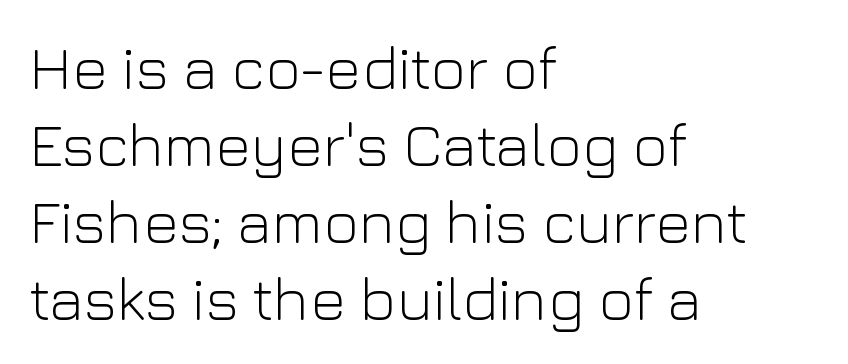
The image shows 61 px light sans-serif type, upright; set left-aligned, normal line spacing (1.26x), normal letter spacing, not underlined; low stroke contrast and a medium x-height.
